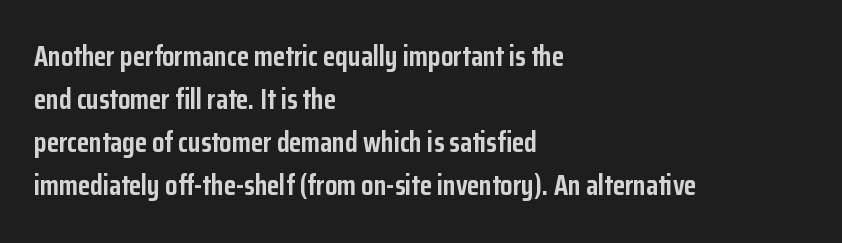
{"serif": "no", "italic": "no", "bold": "yes", "weight": "semibold", "width": "condensed", "stroke_contrast": "low", "x_height": "medium", "monospaced": "no", "underline": "no", "align": "left", "line_spacing": "normal", "line_spacing_ratio": 1.54, "letter_spacing": "normal", "letter_spacing_em": 0.0, "glyph_px": 28}
